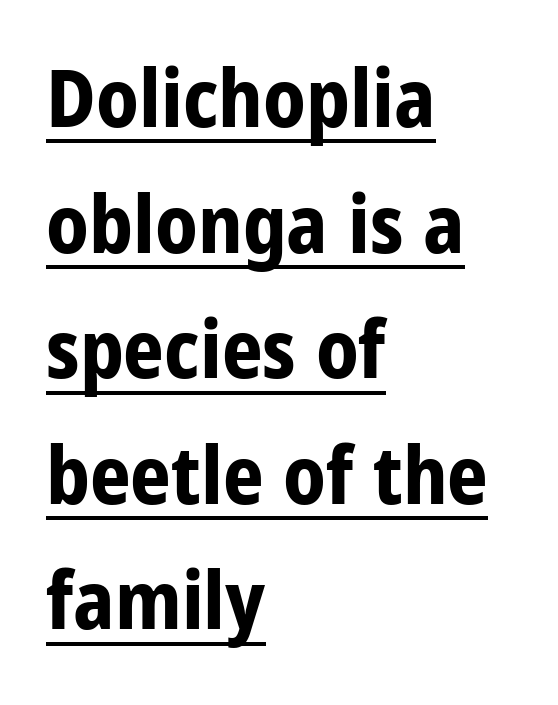
The image shows 80 px bold, condensed sans-serif type, upright; set left-aligned, normal line spacing (1.57x), normal letter spacing, underlined; low stroke contrast and a large x-height.
